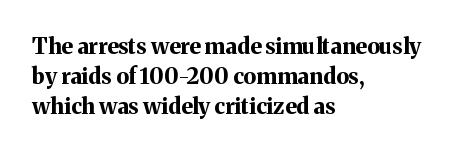
Q: Is the text bold? A: Yes.
Q: Is the text italic (slanted)? A: No, it is upright.
Q: Is the text underlined? A: No.
Q: How is the paragraph aligned? A: Left-aligned.
Q: Is the spacing between letters normal or unusually wide? A: Normal.
Q: Is the spacing between lines tight, normal or loose? A: Normal.
